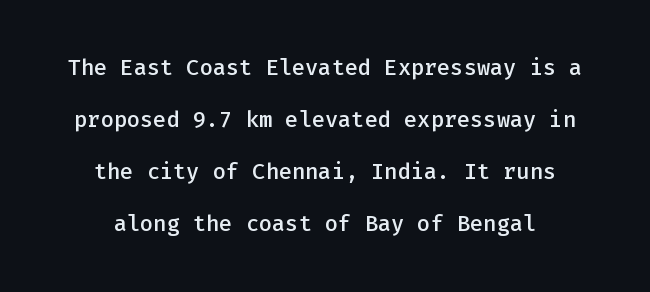
The image shows 22 px text type, upright; set centered, loose line spacing (2.36x), normal letter spacing, not underlined.
